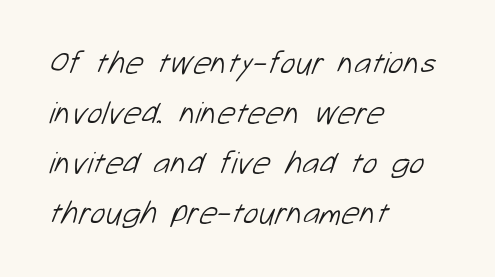
The ragged edge is on the right, which tells us the setting is flush left. Words appear dense and cohesive because spacing is normal. Letterform terminals end flat and unadorned throughout the passage. Descenders are the only things crossing below the line. The cut favours lightness, reaching ordinary text weight at its darkest. Spacing verdict: proportional, widths tailored to each character.
